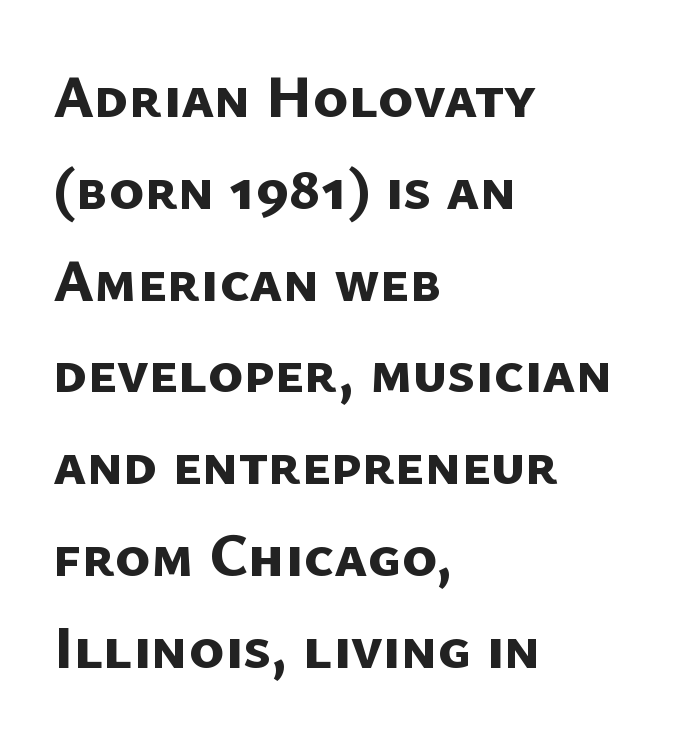
In terms of letterform style, serifs are entirely absent. Note the varied advance widths — an 'i' is clearly narrower than an 'm'. The rendering anchors every line to the left-hand side. Check the space under the baseline: it is left empty. Set as a true bold cut, around the 700 mark.
